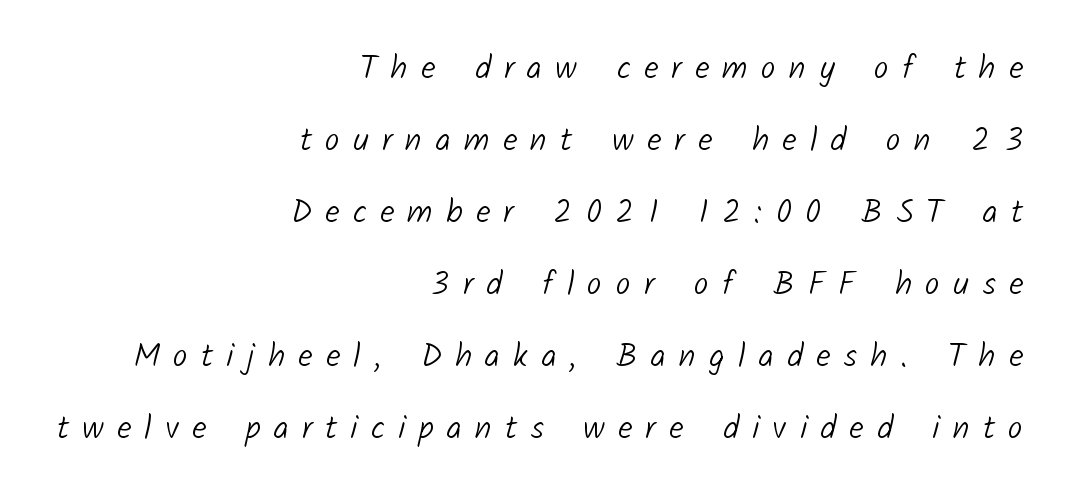
Compared with a flush-left layout, this one pins lines to the opposite, right side. Classification — sans serif. Vertical stems look standard width or narrower in stroke. The horizontal fit of the characters is loose and conspicuously gappy. Does the leading feel generous? Absolutely, it's lavish.
